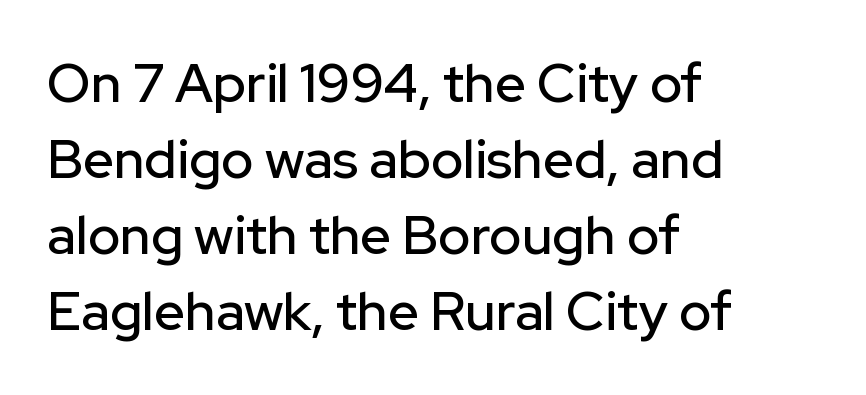
{"serif": "no", "italic": "no", "width": "normal", "stroke_contrast": "low", "x_height": "medium", "monospaced": "no", "underline": "no", "align": "left", "line_spacing": "normal", "line_spacing_ratio": 1.41, "letter_spacing": "normal", "letter_spacing_em": 0.0, "glyph_px": 54}
